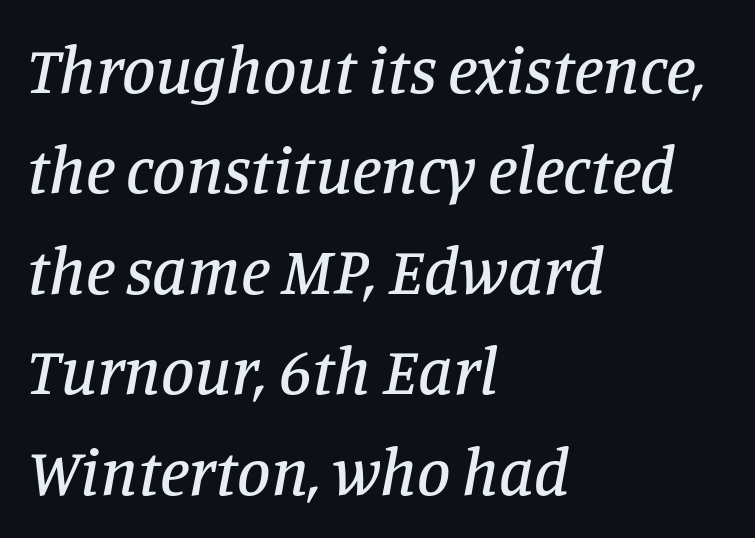
Q: Is the text italic (slanted)? A: Yes, it leans right by about 11 degrees.
Q: Is the typeface a serif or a sans-serif typeface? A: Serif.
Q: Is the text underlined? A: No.
Q: How is the paragraph aligned? A: Left-aligned.
Q: Is the spacing between letters normal or unusually wide? A: Normal.
Q: Is the spacing between lines tight, normal or loose? A: Normal.
Q: Width (condensed, normal, or wide)? A: Normal.
Q: Stroke contrast? A: Low.
Q: x-height? A: Large.
Q: Monospaced? A: No.
